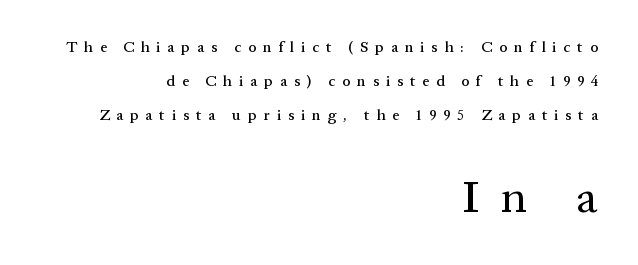
Visually, the bottom section dominates because its glyphs are scaled up. Glance below the letters and you will spot only blank space. Words appear elongated and porous because spacing is wide. The type family on display is of the serif kind. Every character sits straight up, as roman type does. A flush-right, rag-left setting is used for this passage.
